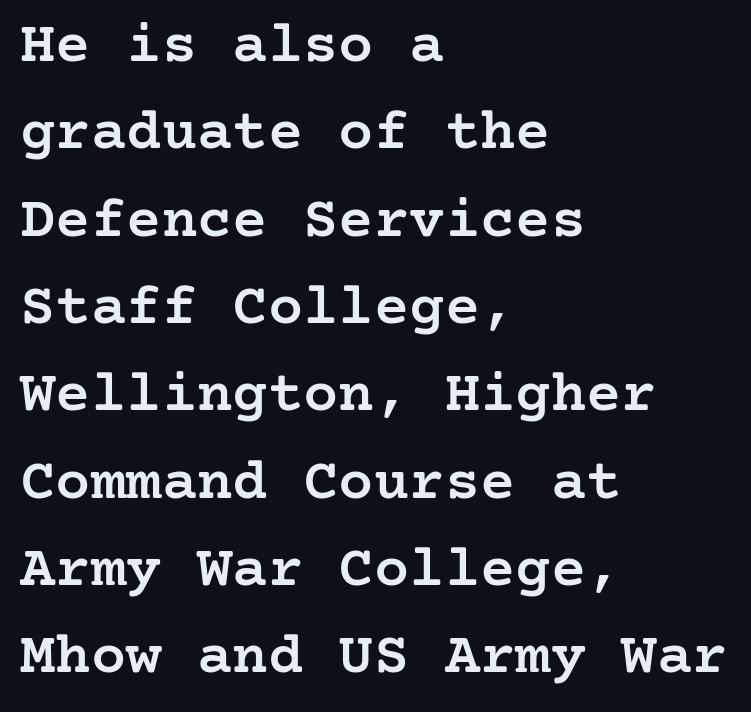
{"serif": "yes", "italic": "no", "bold": "semi", "weight": "semibold", "width": "normal", "stroke_contrast": "low", "x_height": "medium", "underline": "no", "align": "left", "line_spacing": "normal", "line_spacing_ratio": 1.48, "letter_spacing": "normal", "letter_spacing_em": 0.0, "glyph_px": 59}
